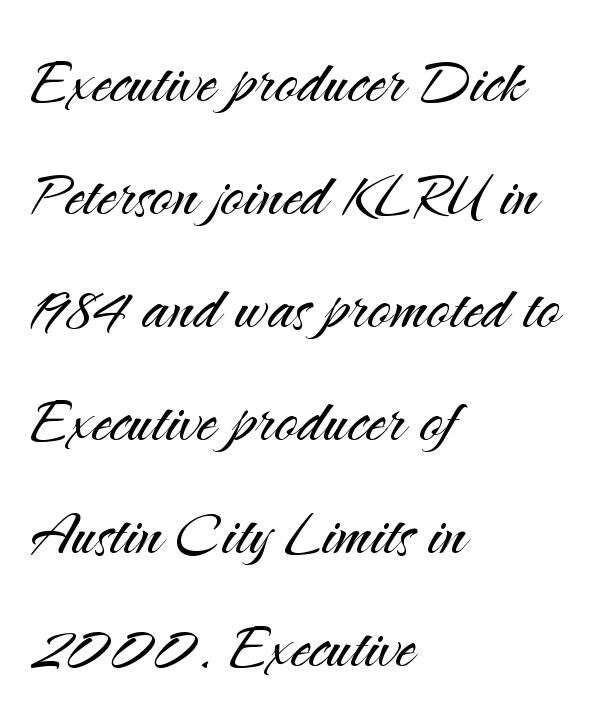
{"serif": "no", "bold": "no", "weight": "light", "width": "normal", "stroke_contrast": "medium", "x_height": "small", "monospaced": "no", "underline": "no", "align": "left", "line_spacing": "normal", "line_spacing_ratio": 1.45, "letter_spacing": "normal", "letter_spacing_em": 0.0, "glyph_px": 78}
